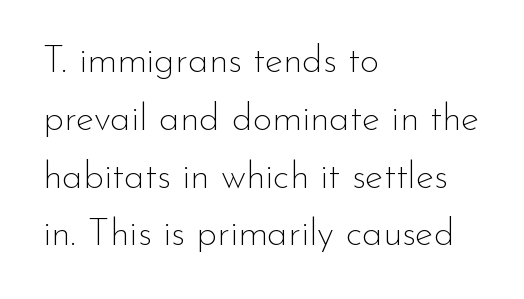
This rendering employs a face without finishing strokes, i.e., a sans-serif. Is this a heavy cut? Hardly; it is regular or lighter. Looks like regular typesetting: each glyph gets only the width it needs. The gap between lines stays unmarked. Compared with a centered layout, this one pins lines to the left instead.
